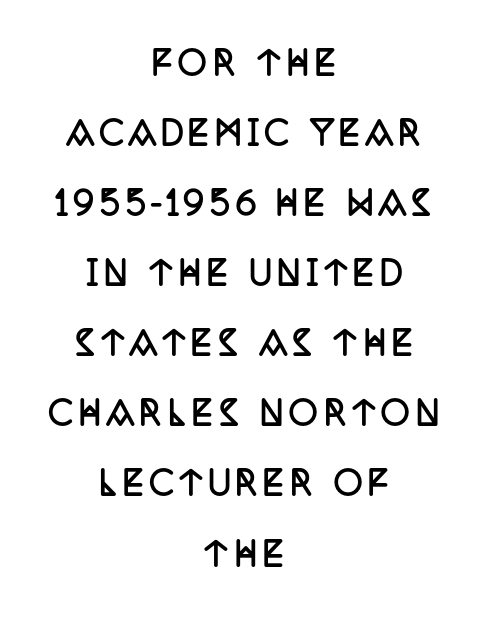
{"serif": "yes", "italic": "no", "bold": "yes", "weight": "semibold", "width": "condensed", "stroke_contrast": "low", "x_height": "large", "monospaced": "no", "underline": "no", "align": "center", "line_spacing": "loose", "line_spacing_ratio": 2.19, "glyph_px": 32}
